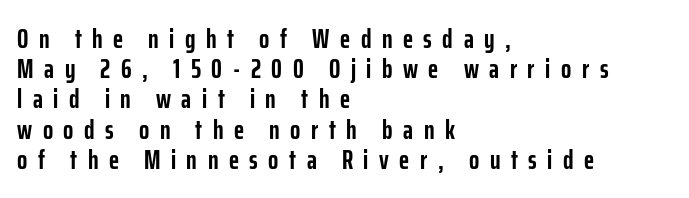
The image shows 27 px bold type, upright; set left-aligned, tight line spacing (1.12x), unusually wide letter spacing (+0.39 em), not underlined.
